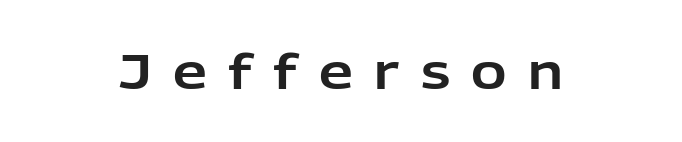
If you folded the block vertically in half, each line would mirror itself in length. Do the characters align in a grid? No, the font is proportional. No italicization has been applied; the sample stays upright. Glyph-to-glyph distance is far greater than everyday printed text. Lines of text with bare space underneath. Does the type have serifs? No, each stem ends abruptly.
